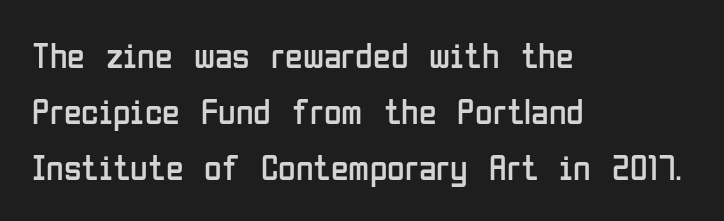
The image shows 36 px regular-weight, condensed sans-serif type, upright; set left-aligned, normal line spacing (1.56x), normal letter spacing, not underlined; low stroke contrast and a medium x-height.
